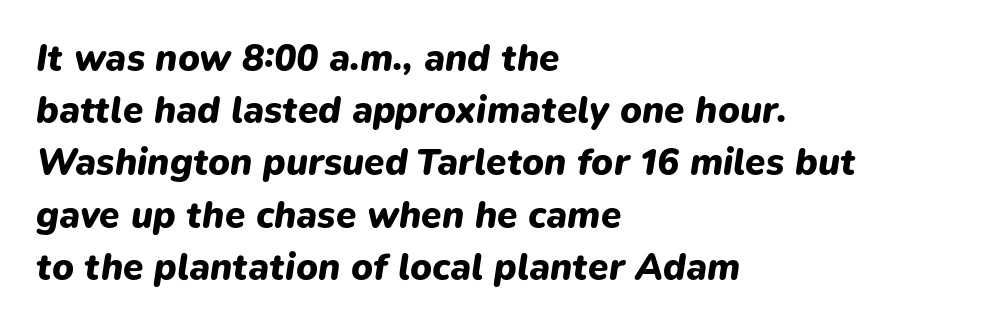
{"italic": "yes", "lean": "right", "slant_degrees": 9, "bold": "yes", "weight": "heavy", "width": "normal", "stroke_contrast": "low", "x_height": "medium", "monospaced": "no", "underline": "no", "align": "left", "line_spacing": "normal", "line_spacing_ratio": 1.41, "letter_spacing": "normal", "letter_spacing_em": 0.0, "glyph_px": 37}
